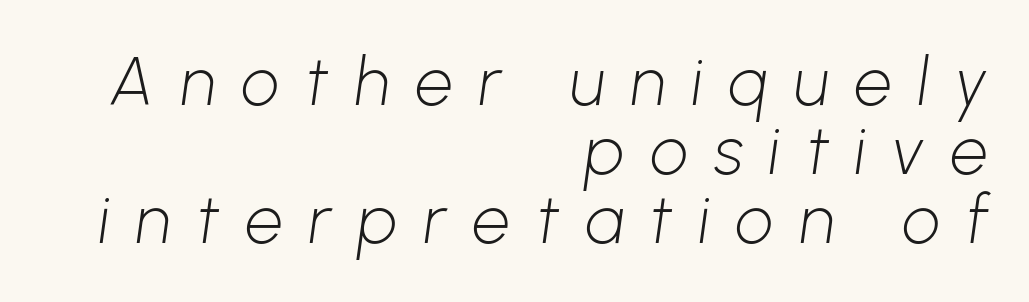
Q: Is the text bold? A: No.
Q: Is the typeface a serif or a sans-serif typeface? A: Sans-serif.
Q: Is the text underlined? A: No.
Q: How is the paragraph aligned? A: Right-aligned.
Q: Is the spacing between letters normal or unusually wide? A: Unusually wide.
Q: Is the spacing between lines tight, normal or loose? A: Tight.
Q: Width (condensed, normal, or wide)? A: Normal.
Q: Stroke contrast? A: Low.
Q: x-height? A: Medium.
Q: Monospaced? A: No.
